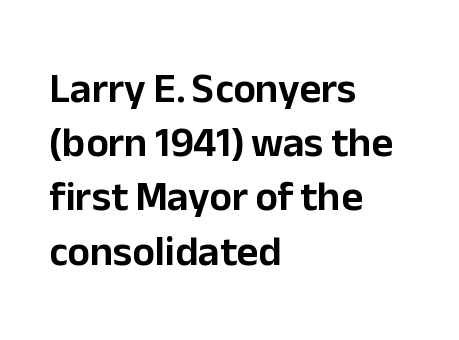
{"serif": "no", "italic": "no", "width": "normal", "stroke_contrast": "low", "x_height": "medium", "monospaced": "no", "underline": "no", "align": "left", "line_spacing": "normal", "line_spacing_ratio": 1.29, "letter_spacing": "normal", "letter_spacing_em": 0.0, "glyph_px": 42}
